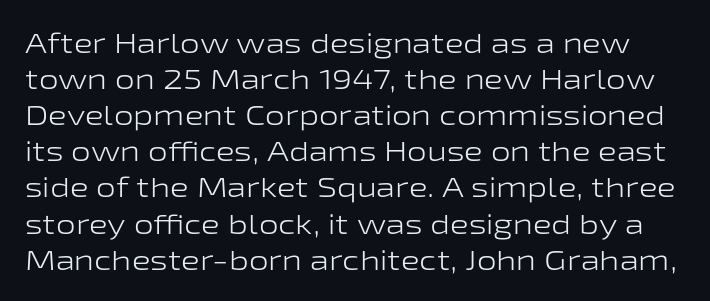
Students, observe: this is what conventionally led text looks like. The face used here is rendered with its standard letterfit. Is this a fixed-width face? No — the glyphs have proportional, varying widths. A sans-serif font was chosen for this passage. The space directly below the letters is spotless.
